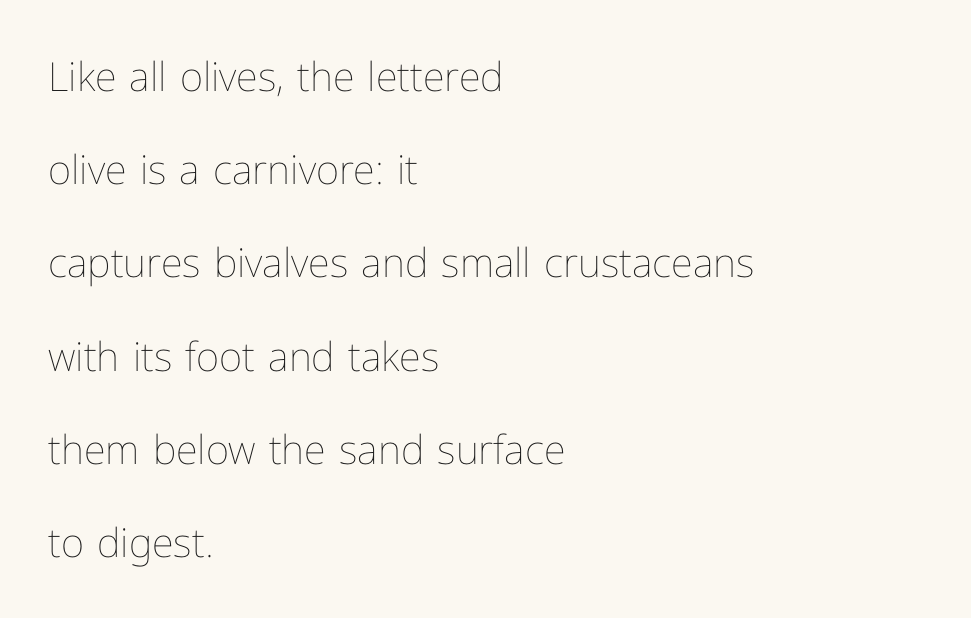
Q: Is the text bold? A: No.
Q: Is the text italic (slanted)? A: No, it is upright.
Q: Is the text underlined? A: No.
Q: How is the paragraph aligned? A: Left-aligned.
Q: Is the spacing between letters normal or unusually wide? A: Normal.
Q: Is the spacing between lines tight, normal or loose? A: Loose.
Q: Width (condensed, normal, or wide)? A: Normal.
Q: Stroke contrast? A: Low.
Q: x-height? A: Medium.
Q: Monospaced? A: No.
